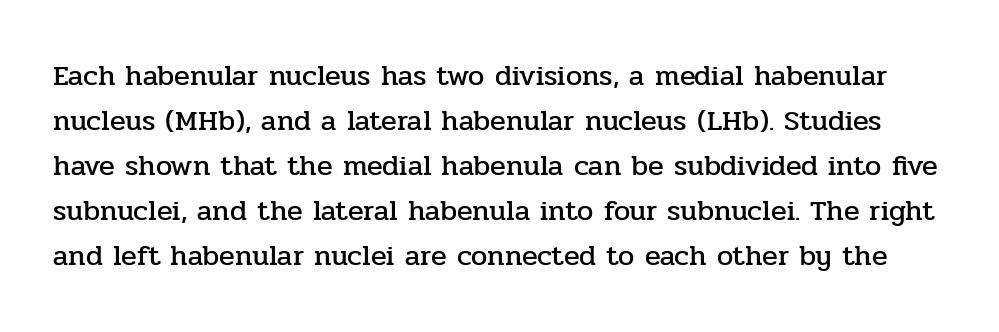
Q: Is the text italic (slanted)? A: No, it is upright.
Q: Is the typeface a serif or a sans-serif typeface? A: Serif.
Q: Is the text underlined? A: No.
Q: Is the spacing between letters normal or unusually wide? A: Normal.
Q: Is the spacing between lines tight, normal or loose? A: Normal.
Q: Width (condensed, normal, or wide)? A: Normal.
Q: Stroke contrast? A: Low.
Q: x-height? A: Medium.
Q: Monospaced? A: No.
